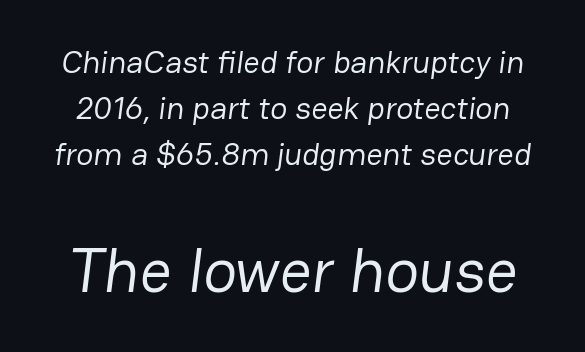
Q: Is the text bold? A: No.
Q: Is the typeface a serif or a sans-serif typeface? A: Sans-serif.
Q: Is the text underlined? A: No.
Q: Is the spacing between letters normal or unusually wide? A: Normal.
Q: Is the spacing between lines tight, normal or loose? A: Normal.
Q: Which block of text is set in a larger size, the first (top) or the second (bottom)? A: The second (bottom) one.
Q: Width (condensed, normal, or wide)? A: Normal.
Q: Stroke contrast? A: Low.
Q: x-height? A: Medium.
Q: Monospaced? A: No.
